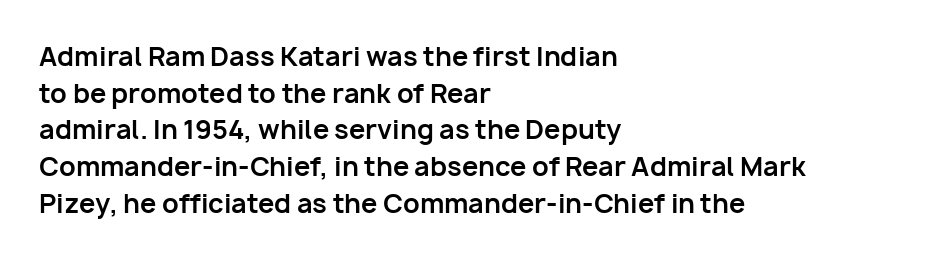
The image shows 26 px bold type, upright; set left-aligned, normal line spacing (1.41x), normal letter spacing, not underlined.
